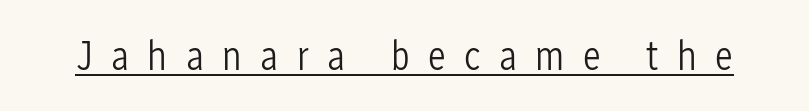
The rendering uses natural spacing where letterforms have individual widths. This sample carries an underscore along the baseline area. A sans-serif font was chosen for this passage. Unbolded letterforms with no extra heft.
